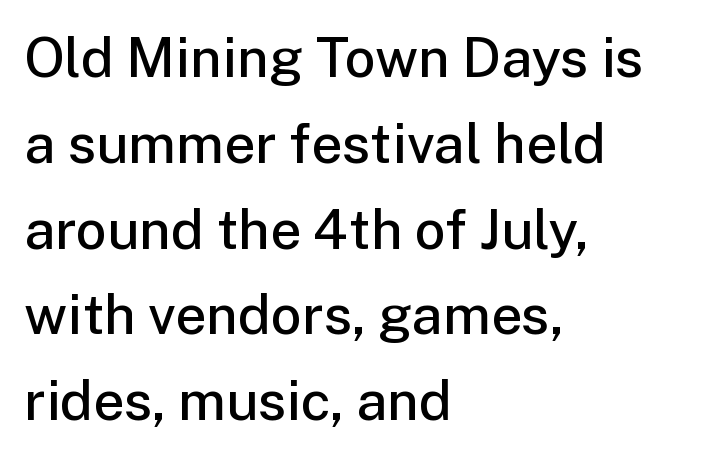
The rows are spaced the way most documents space them. You could not count columns in this text — the font is proportionally spaced. The characters display no serif detailing; their extremities are plain. The rag falls on the right side of this text block. Rendered with straight, roman letterforms.
